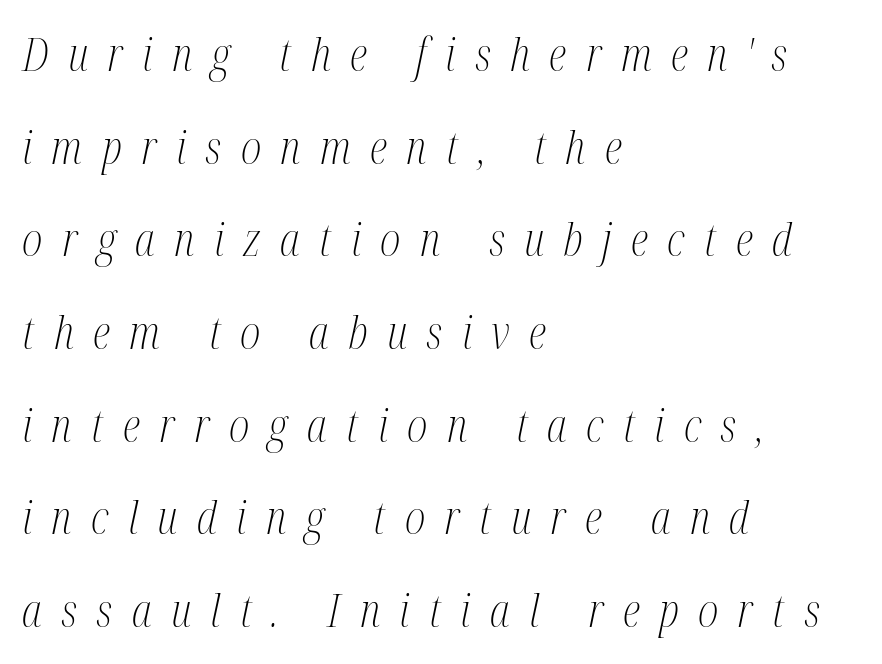
{"serif": "yes", "italic": "yes", "lean": "right", "slant_degrees": 12, "bold": "no", "weight": "light", "width": "condensed", "stroke_contrast": "medium", "x_height": "medium", "monospaced": "no", "underline": "no", "align": "left", "line_spacing": "loose", "line_spacing_ratio": 2.06, "letter_spacing": "wide", "letter_spacing_em": 0.43, "glyph_px": 45}
